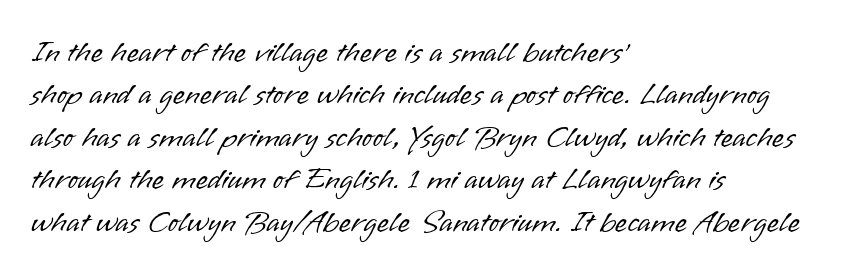
The image shows 31 px light sans-serif type; set left-aligned, normal line spacing (1.37x), normal letter spacing, not underlined; low stroke contrast and a small x-height.
